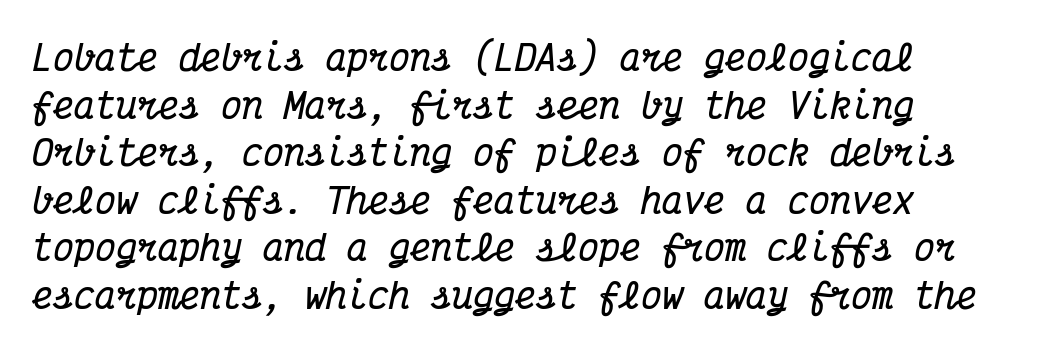
Q: Is the text bold? A: Yes.
Q: Is the text italic (slanted)? A: Yes, it leans right by about 12 degrees.
Q: Is the typeface a serif or a sans-serif typeface? A: Serif.
Q: Is the text underlined? A: No.
Q: Is the spacing between letters normal or unusually wide? A: Normal.
Q: Is the spacing between lines tight, normal or loose? A: Normal.
Q: Width (condensed, normal, or wide)? A: Condensed.
Q: Stroke contrast? A: Medium.
Q: x-height? A: Medium.
Q: Monospaced? A: Yes.
